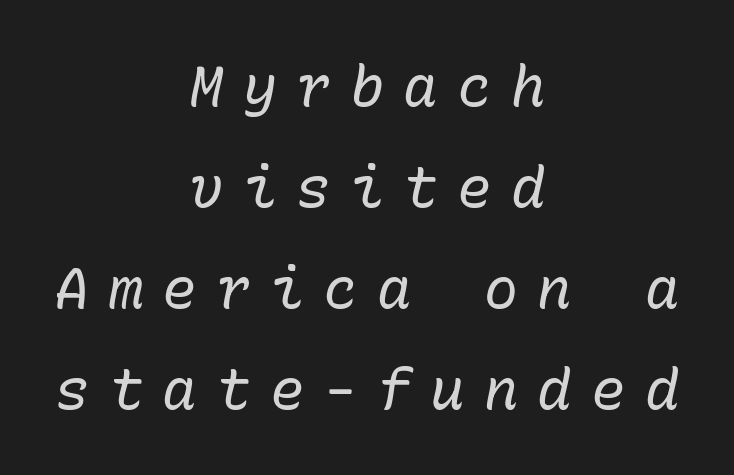
Q: Is the text bold? A: No.
Q: Is the text italic (slanted)? A: Yes, it leans right by about 10 degrees.
Q: Is the text underlined? A: No.
Q: How is the paragraph aligned? A: Centered.
Q: Is the spacing between letters normal or unusually wide? A: Unusually wide.
Q: Width (condensed, normal, or wide)? A: Normal.
Q: Stroke contrast? A: Low.
Q: x-height? A: Medium.
Q: Monospaced? A: Yes.
